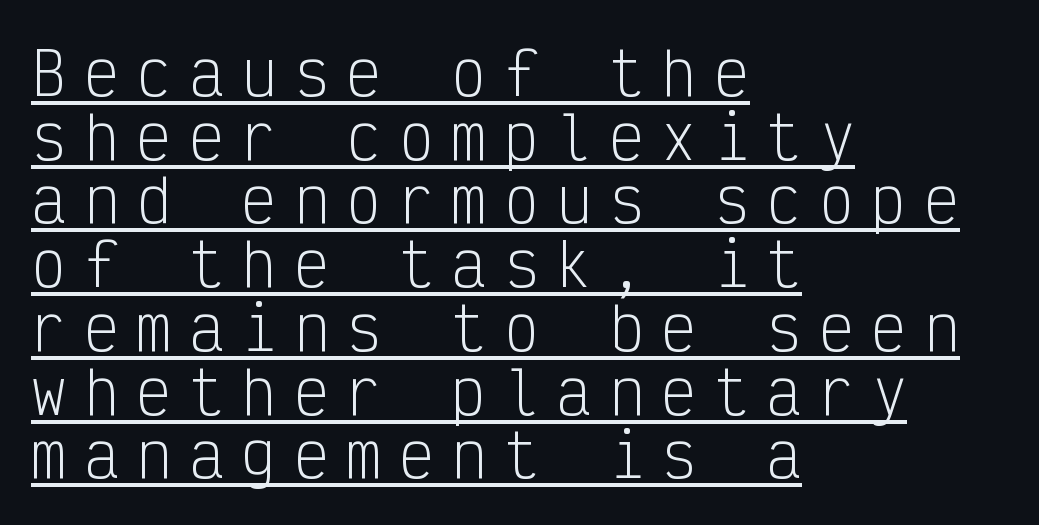
Q: Is the text bold? A: No.
Q: Is the text italic (slanted)? A: No, it is upright.
Q: Is the typeface a serif or a sans-serif typeface? A: Sans-serif.
Q: Is the text underlined? A: Yes.
Q: How is the paragraph aligned? A: Left-aligned.
Q: Is the spacing between letters normal or unusually wide? A: Unusually wide.
Q: Is the spacing between lines tight, normal or loose? A: Tight.
Q: Width (condensed, normal, or wide)? A: Condensed.
Q: Stroke contrast? A: Low.
Q: x-height? A: Medium.
Q: Monospaced? A: Yes.
